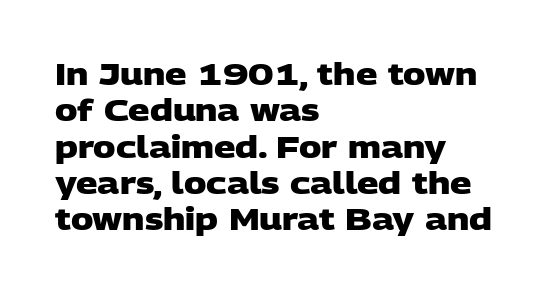
A full-strength bold gives these letters their thick strokes. Spacing verdict: proportional, widths tailored to each character. The type is set solid horizontally, with unmodified tracking. Beneath every word, the page is bare.
